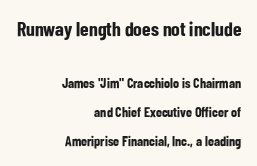
{"italic": "no", "bold": "yes", "underline": "no", "align": "right", "line_spacing": "loose", "line_spacing_ratio": 2.08, "letter_spacing": "normal", "letter_spacing_em": 0.0, "larger_block": "first", "size_ratio": 1.43, "glyph_px": 20}
